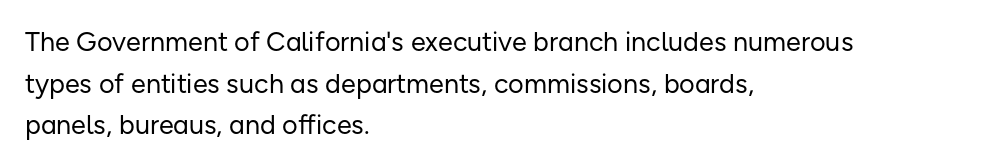
Q: Is the text bold? A: No.
Q: Is the text italic (slanted)? A: No, it is upright.
Q: Is the text underlined? A: No.
Q: How is the paragraph aligned? A: Left-aligned.
Q: Is the spacing between letters normal or unusually wide? A: Normal.
Q: Is the spacing between lines tight, normal or loose? A: Normal.
